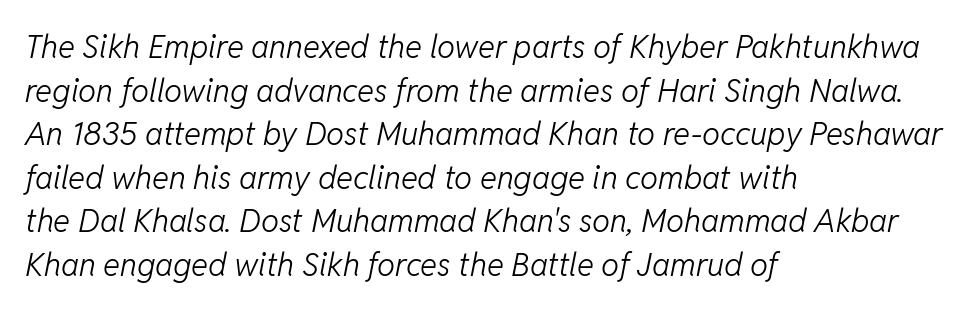
Nothing heavy about these letters — not bold at all. Here the designer chose a conventional face with non-uniform glyph widths. You can tell it's italic because the verticals aren't actually vertical. Evenly set lines give the paragraph a standard silhouette. Caption: standard tracking, unaltered.
